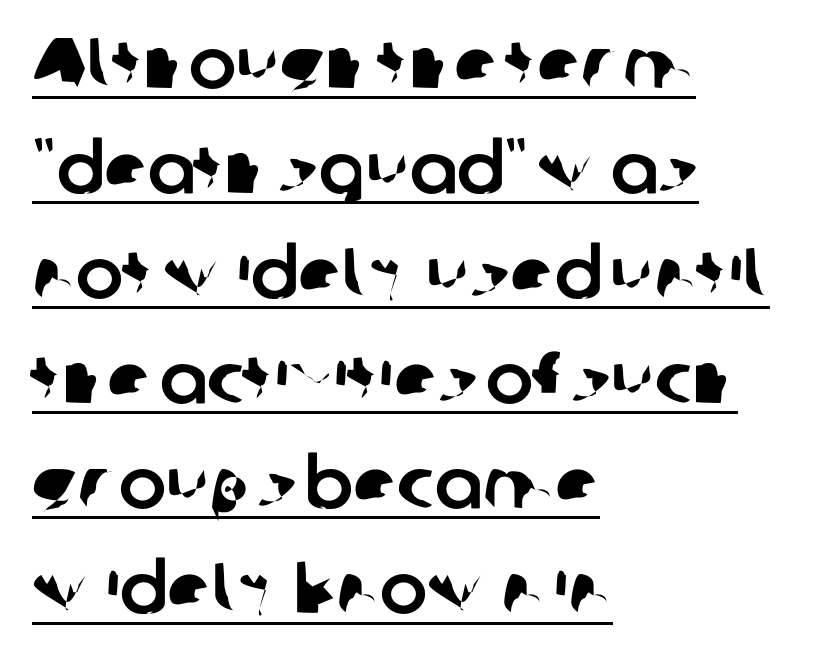
The letters advance in unequal steps, a hallmark of proportional type. The specimen includes a rule beneath the text block's lines. Nothing unusual about the tracking: characters are spaced as the font intends. Summary of vertical rhythm: regular, with standard interline spacing.
